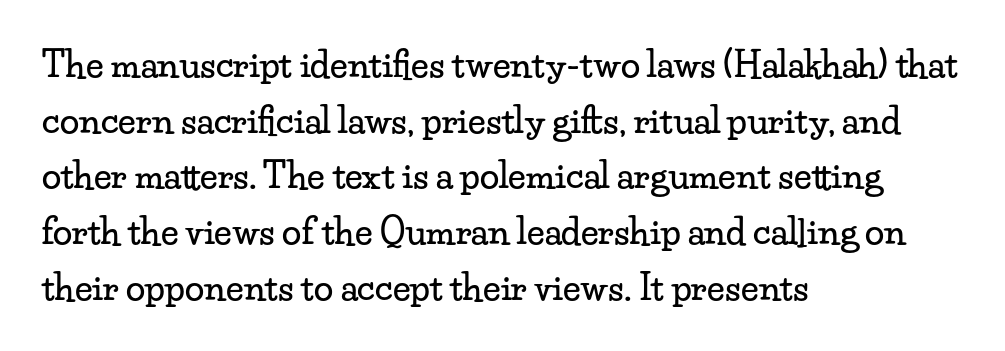
{"serif": "yes", "italic": "no", "width": "wide", "stroke_contrast": "low", "x_height": "small", "monospaced": "no", "underline": "no", "align": "left", "line_spacing": "normal", "line_spacing_ratio": 1.59, "letter_spacing": "normal", "letter_spacing_em": 0.0, "glyph_px": 35}
